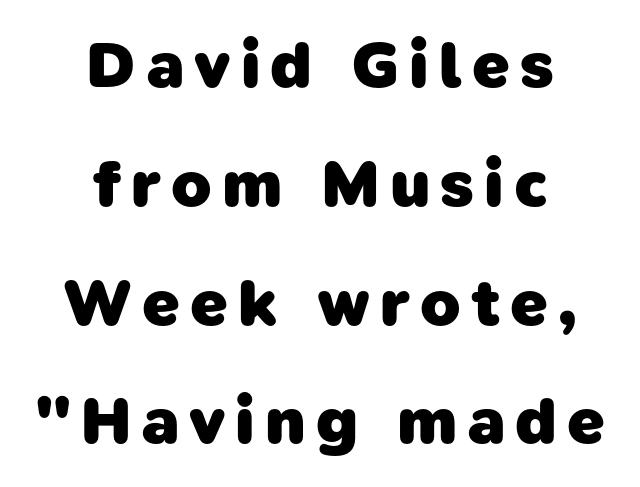
Q: Is the text bold? A: Yes.
Q: Is the typeface a serif or a sans-serif typeface? A: Sans-serif.
Q: Is the text underlined? A: No.
Q: How is the paragraph aligned? A: Centered.
Q: Width (condensed, normal, or wide)? A: Normal.
Q: Stroke contrast? A: Low.
Q: x-height? A: Medium.
Q: Monospaced? A: No.
